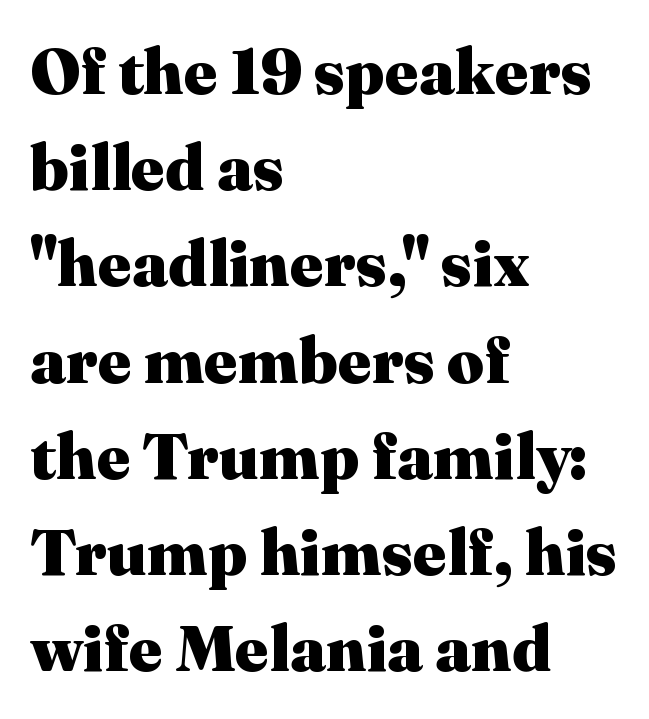
Q: Is the text bold? A: Yes.
Q: Is the text italic (slanted)? A: No, it is upright.
Q: Is the typeface a serif or a sans-serif typeface? A: Serif.
Q: Is the text underlined? A: No.
Q: How is the paragraph aligned? A: Left-aligned.
Q: Is the spacing between letters normal or unusually wide? A: Normal.
Q: Is the spacing between lines tight, normal or loose? A: Normal.
Q: Width (condensed, normal, or wide)? A: Normal.
Q: Stroke contrast? A: Medium.
Q: x-height? A: Medium.
Q: Monospaced? A: No.
